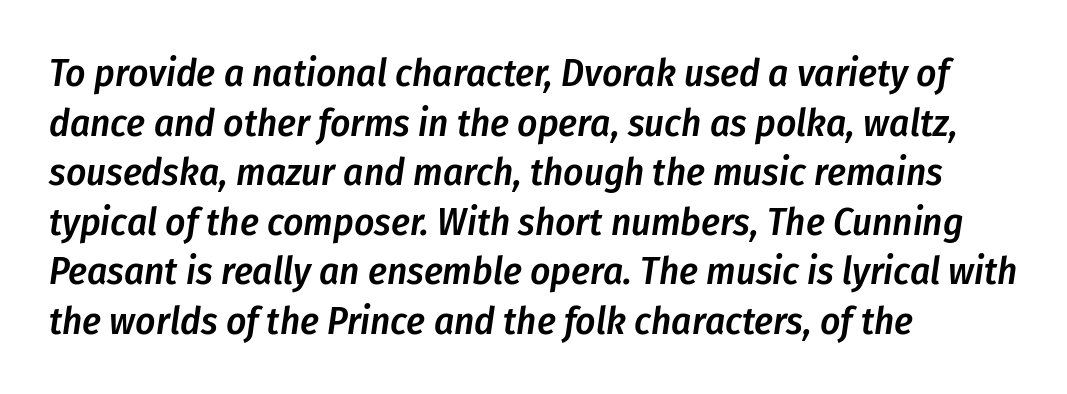
{"italic": "yes", "lean": "right", "slant_degrees": 8, "bold": "semi", "weight": "semibold", "width": "condensed", "stroke_contrast": "low", "x_height": "medium", "monospaced": "no", "underline": "no", "align": "left", "line_spacing": "normal", "line_spacing_ratio": 1.27, "letter_spacing": "normal", "letter_spacing_em": 0.0, "glyph_px": 39}
